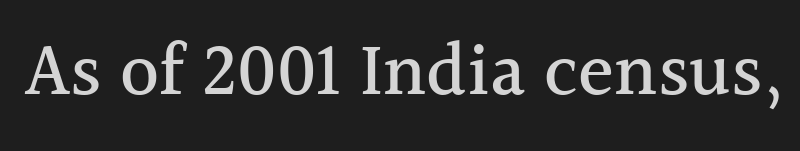
You can tell it's not italic because the verticals are truly vertical. The font family rendered here belongs to the serif group. The foot of each line stays bare and open. The horizontal fit of the characters is conventional and even.
